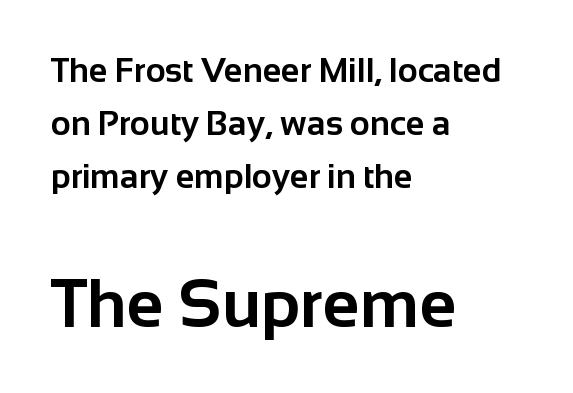
Q: Is the text bold? A: Yes.
Q: Is the text italic (slanted)? A: No, it is upright.
Q: Is the typeface a serif or a sans-serif typeface? A: Sans-serif.
Q: Is the text underlined? A: No.
Q: How is the paragraph aligned? A: Left-aligned.
Q: Is the spacing between letters normal or unusually wide? A: Normal.
Q: Is the spacing between lines tight, normal or loose? A: Normal.
Q: Which block of text is set in a larger size, the first (top) or the second (bottom)? A: The second (bottom) one.
Q: Width (condensed, normal, or wide)? A: Normal.
Q: Stroke contrast? A: Low.
Q: x-height? A: Medium.
Q: Monospaced? A: No.
